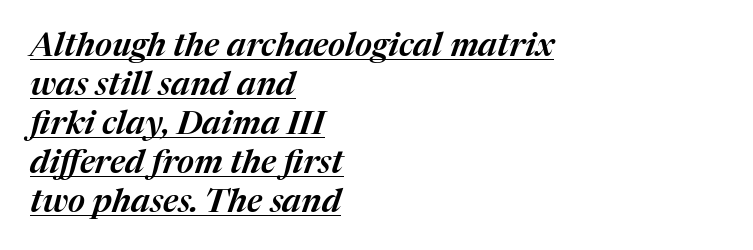
Q: Is the text italic (slanted)? A: Yes, it leans right by about 17 degrees.
Q: Is the text underlined? A: Yes.
Q: How is the paragraph aligned? A: Left-aligned.
Q: Is the spacing between letters normal or unusually wide? A: Normal.
Q: Width (condensed, normal, or wide)? A: Normal.
Q: Stroke contrast? A: Medium.
Q: x-height? A: Medium.
Q: Monospaced? A: No.
